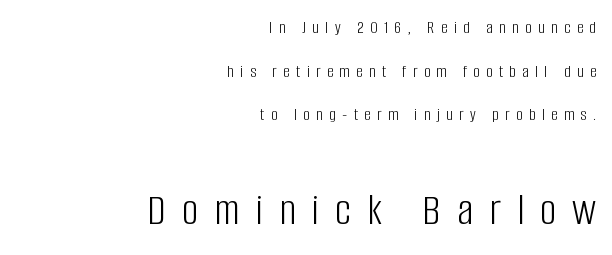
The tracking reads as deliberately expanded to a designer's eye. Short and long lines alike share a common ending point at right. The specimen omits any rule beneath the text block's lines. The type family on display is of the sans-serif kind.
